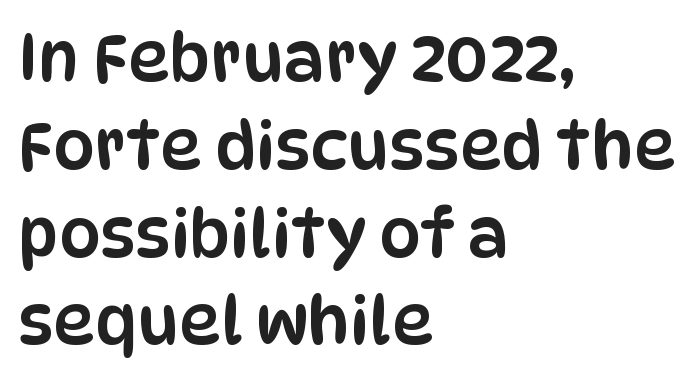
Varying glyph widths throughout — classic text-font behaviour. Nope, no serifs anywhere on these letters. Lines of text with bare space underneath. You could call the tracking neutral — neither tight nor loose. The letters stand upright; this is a roman face.
